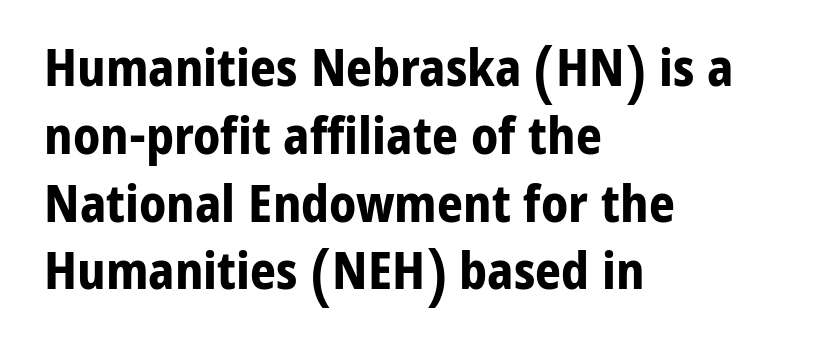
{"serif": "no", "italic": "no", "bold": "yes", "weight": "bold", "width": "normal", "stroke_contrast": "low", "x_height": "medium", "monospaced": "no", "underline": "no", "align": "left", "line_spacing": "normal", "line_spacing_ratio": 1.33, "letter_spacing": "normal", "letter_spacing_em": 0.0, "glyph_px": 51}
